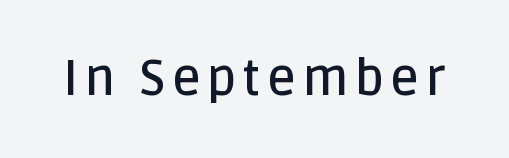
Q: Is the text bold? A: Semi-bold.
Q: Is the text italic (slanted)? A: No, it is upright.
Q: Is the typeface a serif or a sans-serif typeface? A: Sans-serif.
Q: Is the text underlined? A: No.
Q: Width (condensed, normal, or wide)? A: Normal.
Q: Stroke contrast? A: Low.
Q: x-height? A: Large.
Q: Monospaced? A: No.
